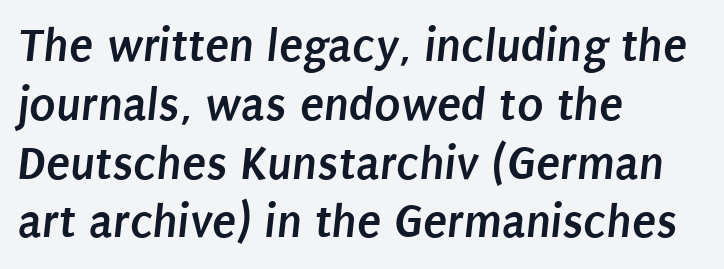
Q: Is the text bold? A: Yes.
Q: Is the typeface a serif or a sans-serif typeface? A: Sans-serif.
Q: Is the text underlined? A: No.
Q: How is the paragraph aligned? A: Left-aligned.
Q: Is the spacing between letters normal or unusually wide? A: Normal.
Q: Width (condensed, normal, or wide)? A: Condensed.
Q: Stroke contrast? A: Low.
Q: x-height? A: Large.
Q: Monospaced? A: No.
